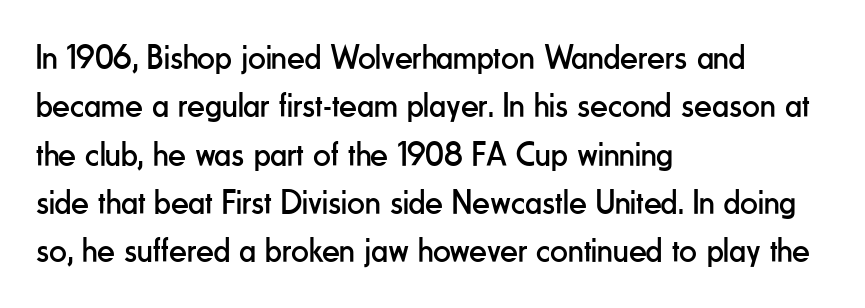
The image shows 35 px regular-weight, condensed sans-serif type, upright; set left-aligned, normal line spacing (1.38x), normal letter spacing, not underlined; low stroke contrast and a small x-height.
